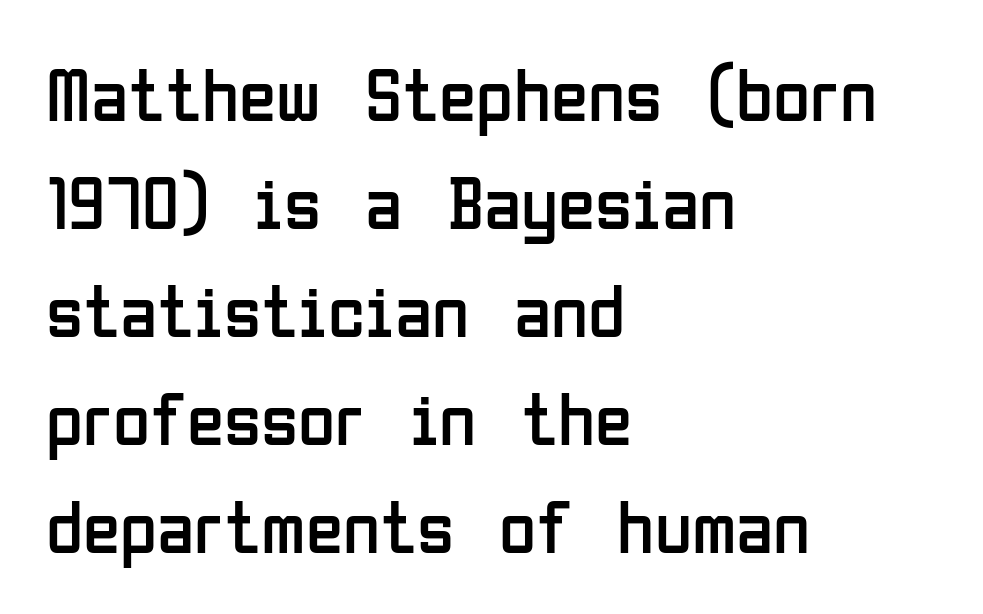
The image shows 76 px regular-weight, condensed sans-serif type, upright; set left-aligned, normal line spacing (1.42x), normal letter spacing, not underlined; low stroke contrast and a medium x-height.
